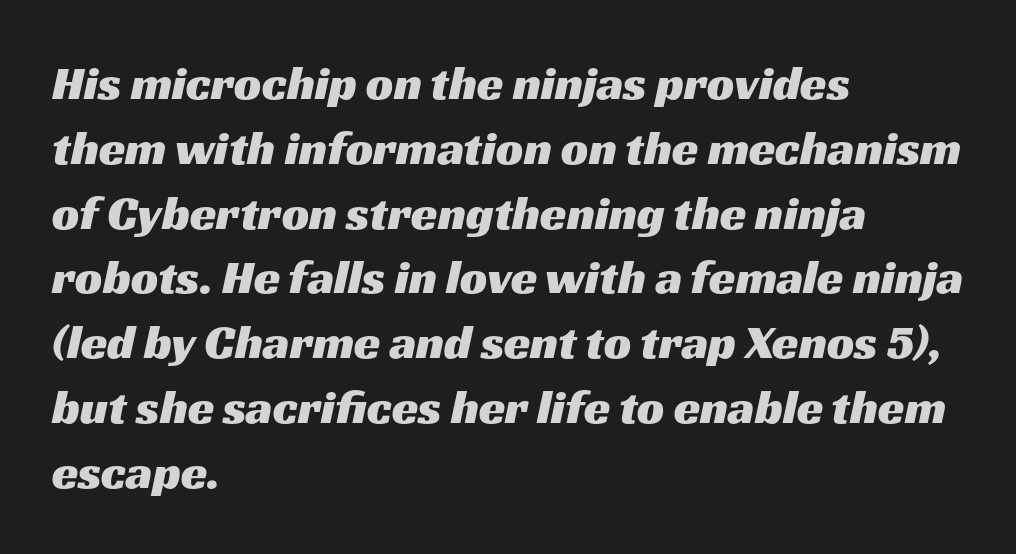
{"serif": "no", "width": "wide", "stroke_contrast": "medium", "x_height": "medium", "monospaced": "no", "underline": "no", "align": "left", "line_spacing": "normal", "line_spacing_ratio": 1.35, "letter_spacing": "normal", "letter_spacing_em": 0.0, "glyph_px": 48}
